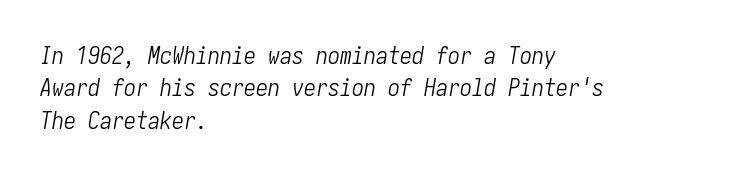
Q: Is the text bold? A: No.
Q: Is the text italic (slanted)? A: Yes, it leans right by about 10 degrees.
Q: Is the text underlined? A: No.
Q: How is the paragraph aligned? A: Left-aligned.
Q: Is the spacing between letters normal or unusually wide? A: Normal.
Q: Is the spacing between lines tight, normal or loose? A: Normal.
